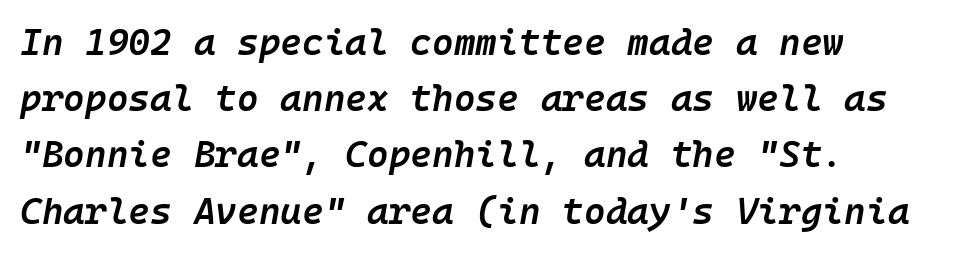
The image shows 37 px semibold type, italic (leaning right); set left-aligned, normal line spacing (1.52x), normal letter spacing, not underlined; low stroke contrast and a medium x-height.
